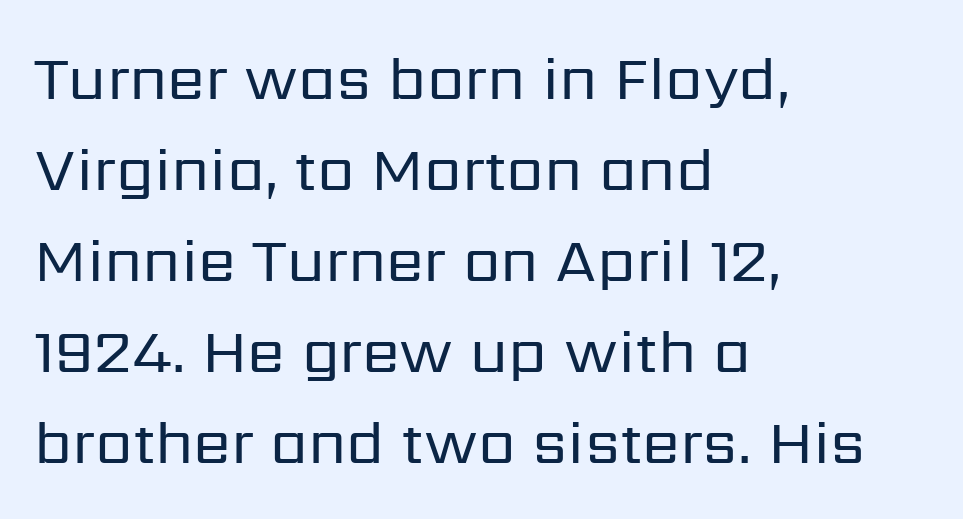
Q: Is the text bold? A: No.
Q: Is the text italic (slanted)? A: No, it is upright.
Q: Is the typeface a serif or a sans-serif typeface? A: Sans-serif.
Q: Is the text underlined? A: No.
Q: How is the paragraph aligned? A: Left-aligned.
Q: Is the spacing between letters normal or unusually wide? A: Normal.
Q: Is the spacing between lines tight, normal or loose? A: Normal.
Q: Width (condensed, normal, or wide)? A: Normal.
Q: Stroke contrast? A: Low.
Q: x-height? A: Medium.
Q: Monospaced? A: No.
